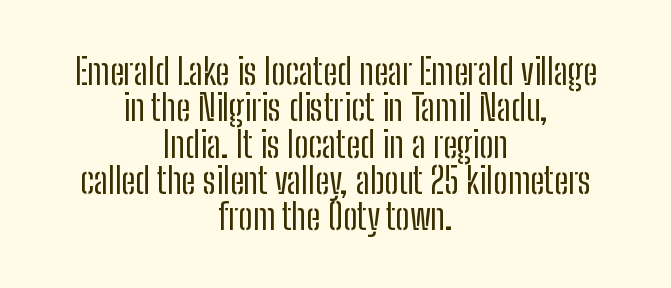
The image shows 36 px regular-weight, condensed sans-serif type, upright; set centered, tight line spacing (1.01x), normal letter spacing, not underlined; low stroke contrast and a medium x-height.
